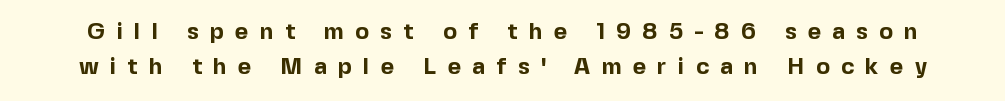
The rendering inserts visible extra space after every character. Look at the stroke-to-counter ratio: heavy, a bold. This block has exactly the height ordinary leading produces. The lettering stays uniformly vertical, giving the passage a roman look. Quick note: underline off.
